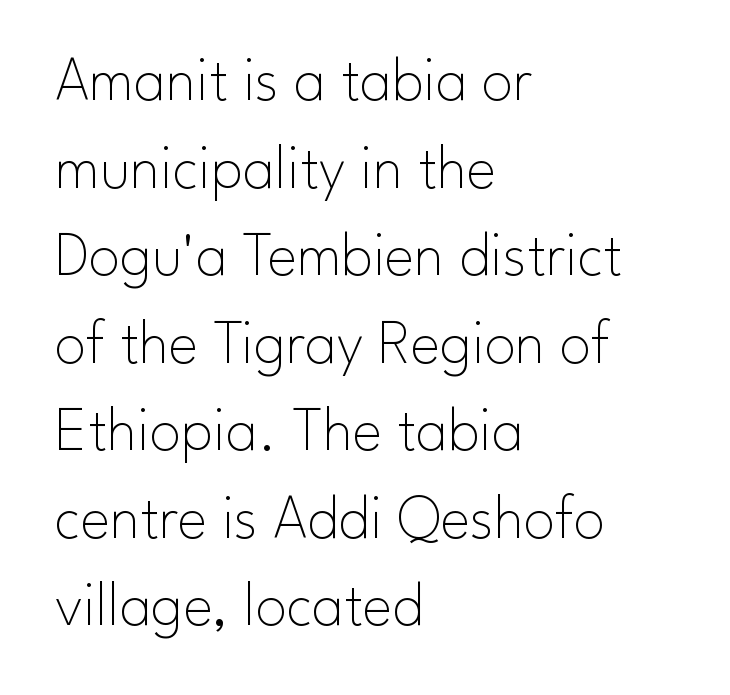
Baseline-to-baseline distance is the conventional proportion of letter height. The typeface has the unassuming heft of standard copy or less. Looks like regular typesetting: each glyph gets only the width it needs. The strip under each line holds only bare page. You can tell from the bare stems that sans-serif type was used. Every row of glyphs begins at an identical x-position on the left.
